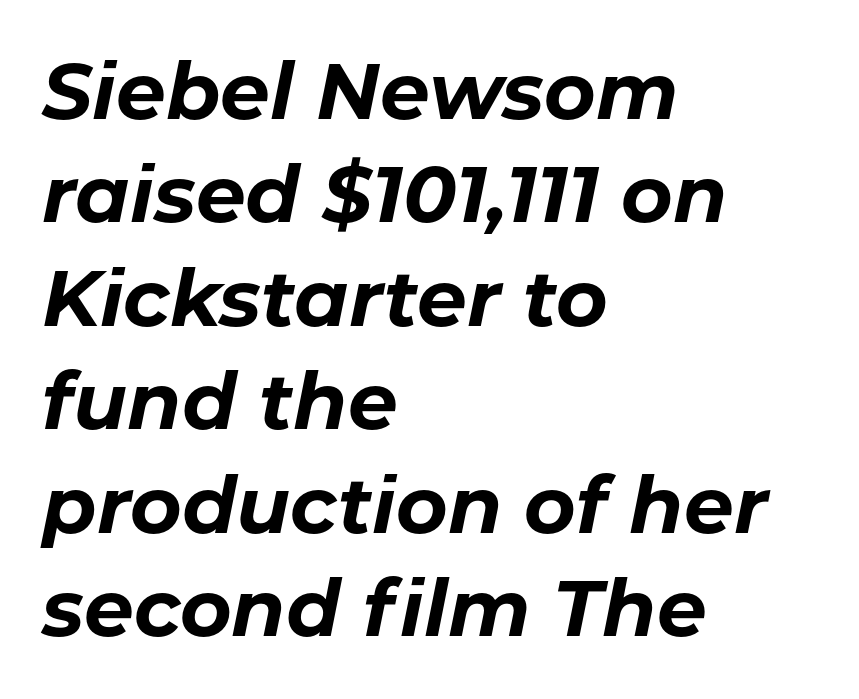
The lines in this sample share a left origin and differ only in where they stop. Check under the words: just untouched page. Think of a printed novel: that variable character pitch is what you see here. Typographic density is high because the face is bold. Observe the lean: these are italic letterforms.
